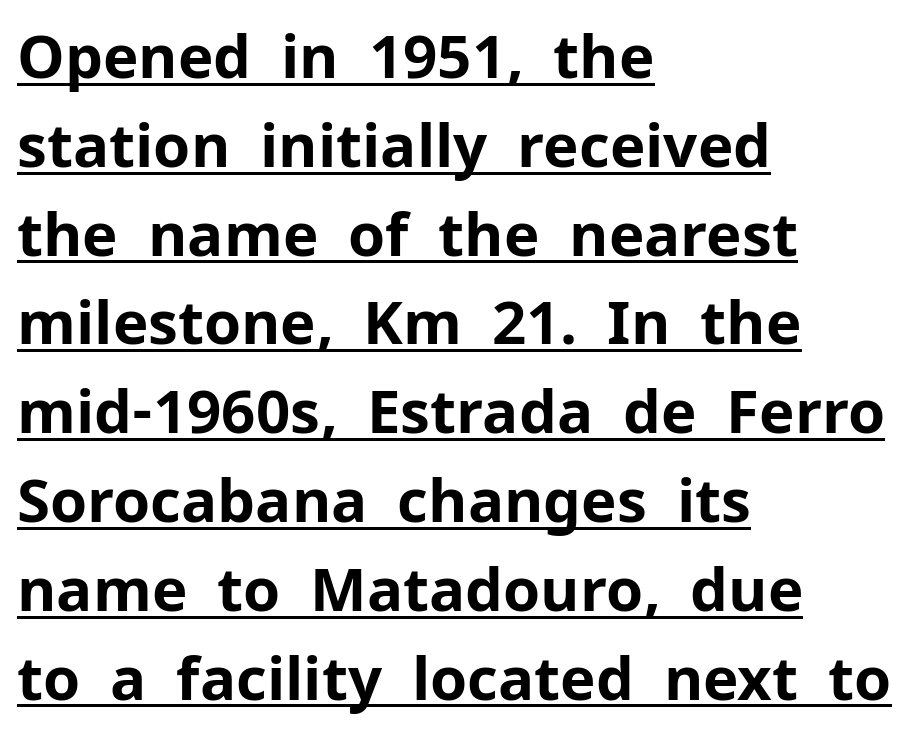
Q: Is the text bold? A: Yes.
Q: Is the text italic (slanted)? A: No, it is upright.
Q: Is the typeface a serif or a sans-serif typeface? A: Sans-serif.
Q: Is the text underlined? A: Yes.
Q: How is the paragraph aligned? A: Left-aligned.
Q: Is the spacing between letters normal or unusually wide? A: Normal.
Q: Is the spacing between lines tight, normal or loose? A: Normal.
Q: Width (condensed, normal, or wide)? A: Normal.
Q: Stroke contrast? A: Low.
Q: x-height? A: Medium.
Q: Monospaced? A: No.
